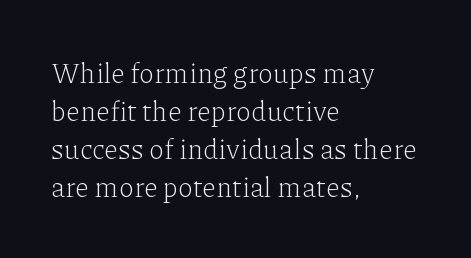
The image shows 28 px light serif type, upright; set left-aligned, normal line spacing (1.36x), normal letter spacing, not underlined; low stroke contrast and a medium x-height.
